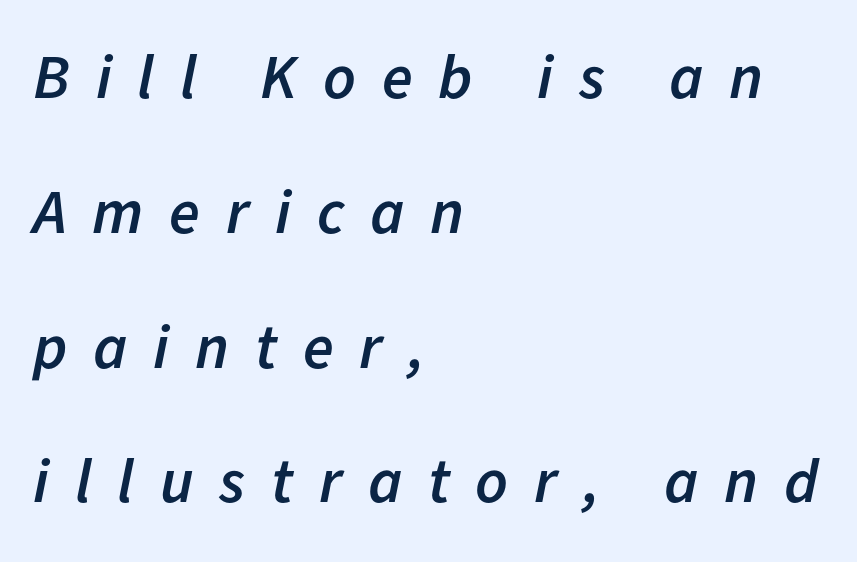
The image shows 63 px semibold type, italic (leaning right); set left-aligned, loose line spacing (2.14x), unusually wide letter spacing (+0.41 em), not underlined; low stroke contrast and a medium x-height.
